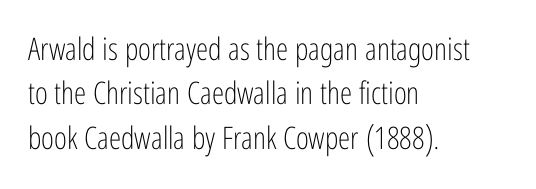
{"serif": "no", "italic": "no", "bold": "no", "weight": "light", "width": "condensed", "stroke_contrast": "low", "x_height": "medium", "monospaced": "no", "underline": "no", "align": "left", "line_spacing": "normal", "line_spacing_ratio": 1.43, "letter_spacing": "normal", "letter_spacing_em": 0.0, "glyph_px": 31}
